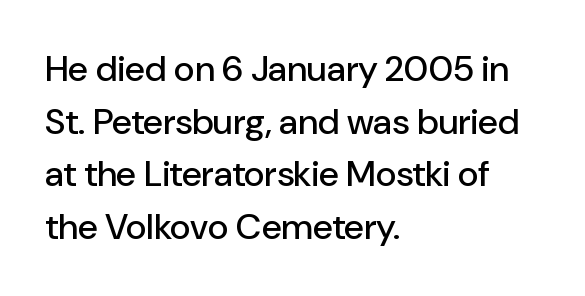
The image shows 36 px sans-serif type, upright; set left-aligned, normal line spacing (1.46x), normal letter spacing, not underlined; low stroke contrast and a medium x-height.
